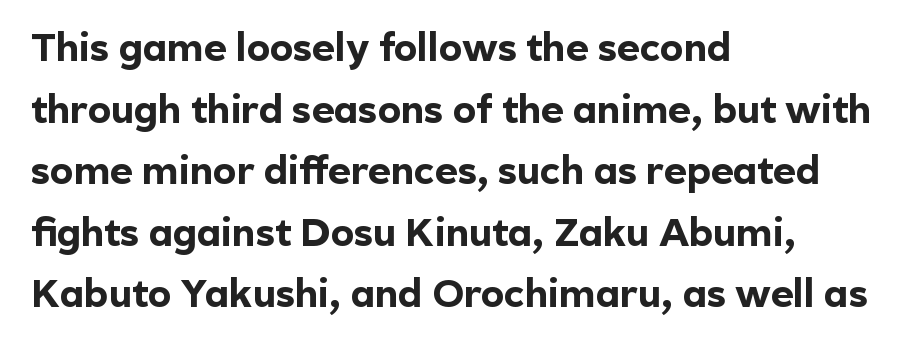
The image shows 39 px bold sans-serif type, upright; set left-aligned, normal line spacing (1.58x), normal letter spacing, not underlined; a medium x-height.
